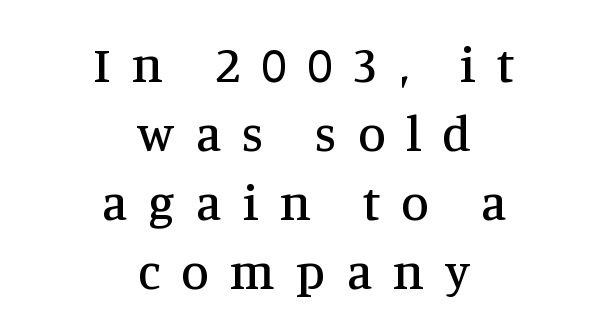
{"serif": "yes", "italic": "no", "width": "normal", "stroke_contrast": "medium", "x_height": "large", "monospaced": "no", "underline": "no", "align": "center", "line_spacing": "normal", "line_spacing_ratio": 1.38, "letter_spacing": "wide", "letter_spacing_em": 0.42, "glyph_px": 50}
